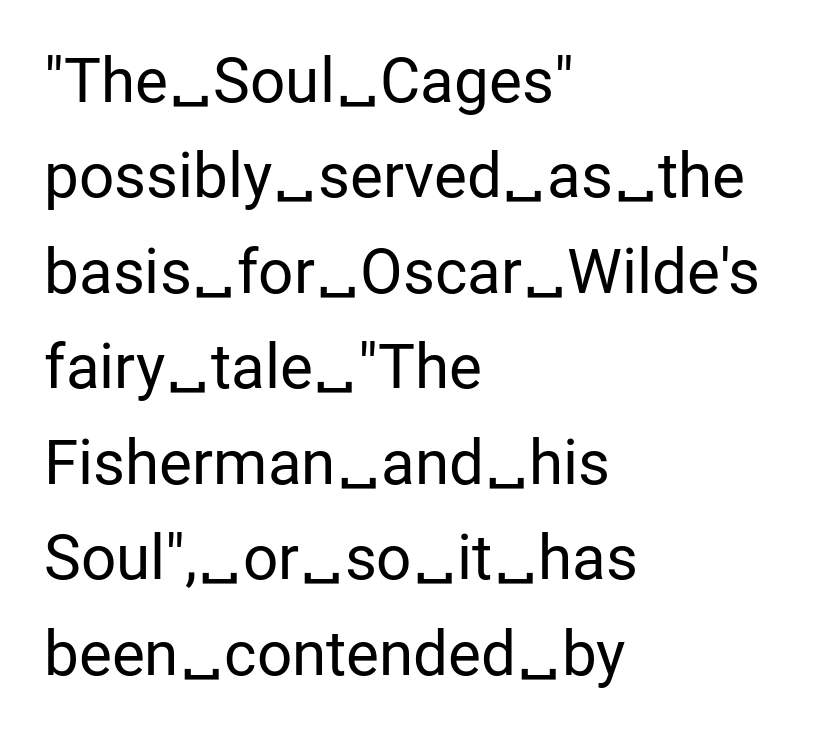
Descenders hang freely into open space. These lines were composed using upright roman letters. Does extra space separate the letters? No, they use regular spacing. The rendering shows plain stroke endings on the letterforms — a sans-serif design.
